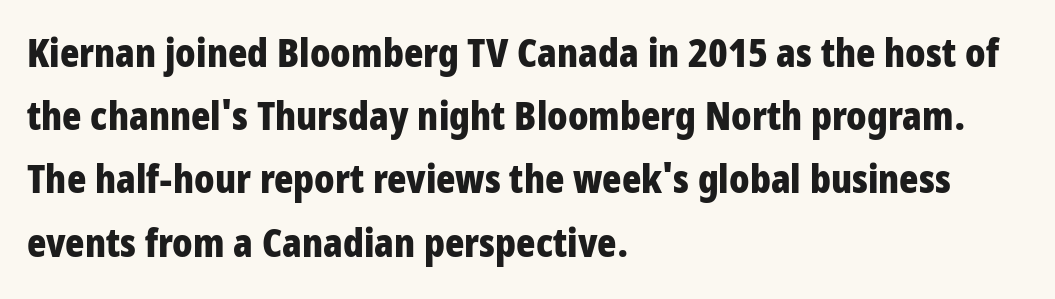
Q: Is the text bold? A: Yes.
Q: Is the text italic (slanted)? A: No, it is upright.
Q: Is the typeface a serif or a sans-serif typeface? A: Sans-serif.
Q: Is the text underlined? A: No.
Q: How is the paragraph aligned? A: Left-aligned.
Q: Is the spacing between letters normal or unusually wide? A: Normal.
Q: Is the spacing between lines tight, normal or loose? A: Normal.
Q: Width (condensed, normal, or wide)? A: Condensed.
Q: Stroke contrast? A: Low.
Q: x-height? A: Large.
Q: Monospaced? A: No.
